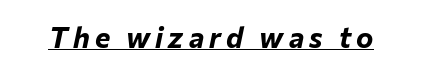
{"italic": "yes", "lean": "right", "slant_degrees": 12, "bold": "yes", "weight": "bold", "width": "normal", "stroke_contrast": "low", "x_height": "medium", "monospaced": "no", "underline": "yes", "glyph_px": 29}
